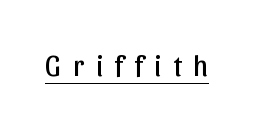
Note the varied advance widths — an 'i' is clearly narrower than an 'm'. Does extra space separate the letters? Yes, quite a lot of it. The type sits square on the baseline with zero lean. Each stroke keeps to a modest, everyday thickness or less. The sample's only ornament is a line tracing under the words. These lines are composed in type without serifs.
